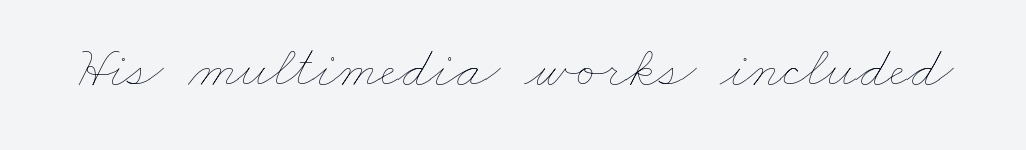
Q: Is the text bold? A: No.
Q: Is the text underlined? A: No.
Q: Is the spacing between letters normal or unusually wide? A: Normal.
Q: Width (condensed, normal, or wide)? A: Wide.
Q: Stroke contrast? A: Low.
Q: x-height? A: Small.
Q: Monospaced? A: No.
